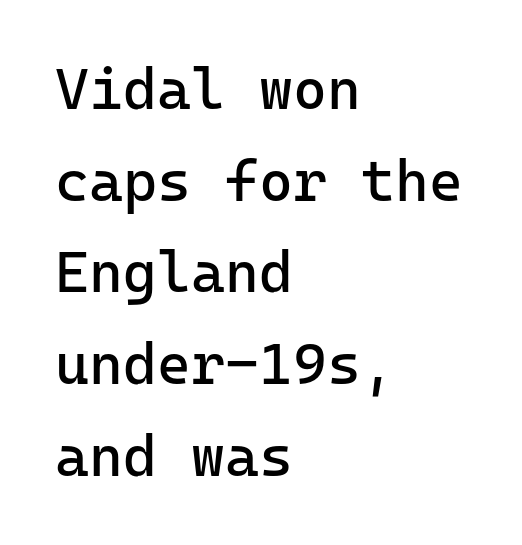
The image shows 58 px regular-weight sans-serif type, upright; set left-aligned, normal line spacing (1.58x), normal letter spacing, not underlined; low stroke contrast and a medium x-height.
